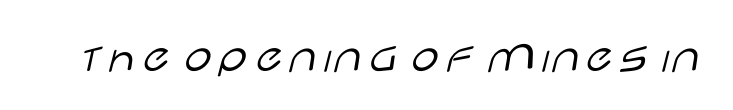
Each letter keeps its own natural width here, so spacing adapts to shape. Does extra space separate the letters? No, they use regular spacing. Glance below the letters and you will spot only blank space. Is the stroke heavy? The answer is a plain regular-or-lighter. Nope, no serifs anywhere on these letters.
